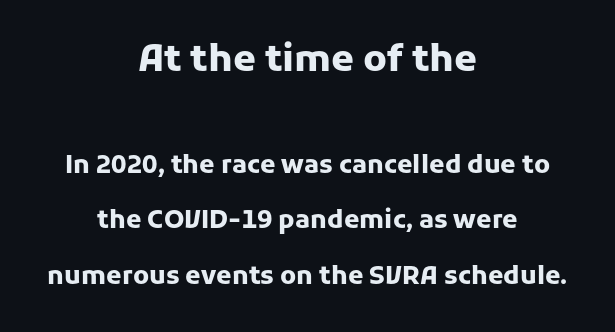
{"serif": "no", "italic": "no", "bold": "yes", "weight": "heavy", "width": "normal", "stroke_contrast": "low", "x_height": "medium", "monospaced": "no", "underline": "no", "align": "center", "line_spacing": "loose", "line_spacing_ratio": 2.22, "letter_spacing": "normal", "letter_spacing_em": 0.0, "larger_block": "first", "size_ratio": 1.48, "glyph_px": 37}
